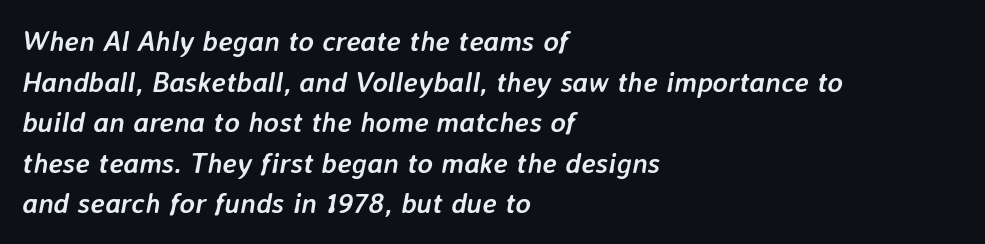
The baseline area is clear. You can tell it's italic because the verticals aren't actually vertical. The setting favours the left margin, as ordinary paragraphs usually do. As a designer I'd log this as weight 700, bold. This sample keeps an unexceptional amount of space between lines. A typesetter would call this proportional, since set widths differ per character.
